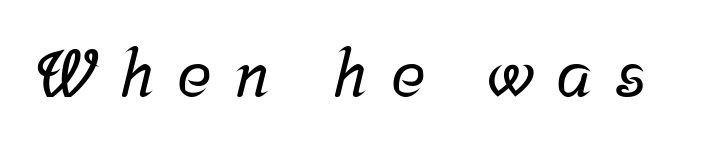
A typesetter would call this proportional, since set widths differ per character. Honestly, there is no underline to notice here at all. The letters are spread apart with noticeably loose tracking.
